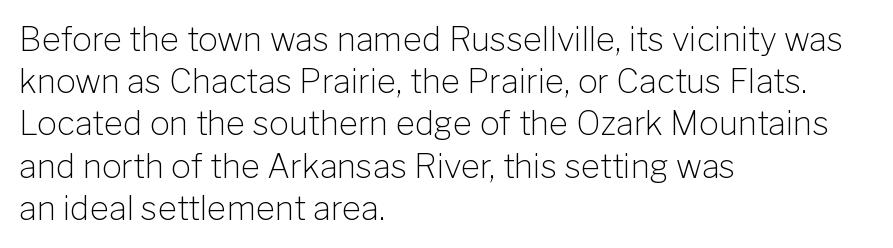
No extra tracking has been applied to these lines. Does the copy run flush right? No — it runs flush left. Evenly set lines give the paragraph a standard silhouette. You can tell from the bare stems that sans-serif type was used. Each letter keeps its own natural width here, so spacing adapts to shape. Counters stay open thanks to moderate or lighter strokes.
